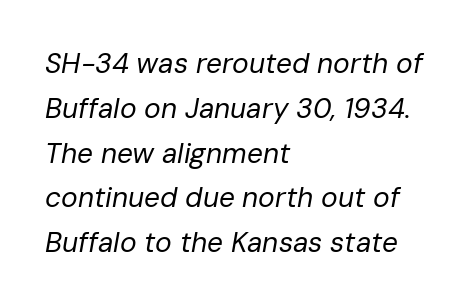
The image shows 28 px regular-weight type, italic (leaning right); set left-aligned, normal line spacing (1.6x), normal letter spacing, not underlined; low stroke contrast and a medium x-height.
